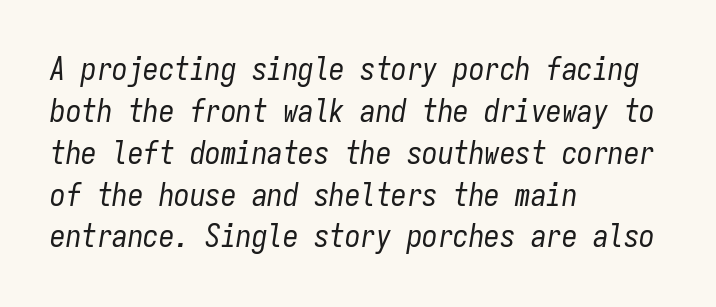
{"italic": "yes", "lean": "right", "slant_degrees": 9, "bold": "no", "weight": "regular", "width": "condensed", "stroke_contrast": "low", "x_height": "medium", "monospaced": "yes", "underline": "no", "align": "left", "line_spacing": "normal", "line_spacing_ratio": 1.35, "letter_spacing": "normal", "letter_spacing_em": 0.0, "glyph_px": 31}
